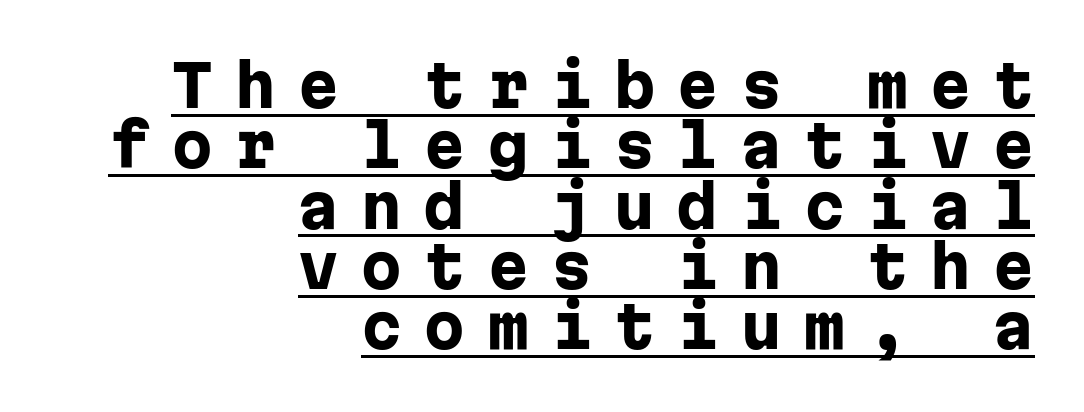
{"serif": "no", "italic": "no", "bold": "yes", "weight": "heavy", "width": "normal", "stroke_contrast": "low", "x_height": "medium", "monospaced": "yes", "underline": "yes", "align": "right", "line_spacing": "tight", "line_spacing_ratio": 1.04, "letter_spacing": "wide", "letter_spacing_em": 0.39, "glyph_px": 58}
